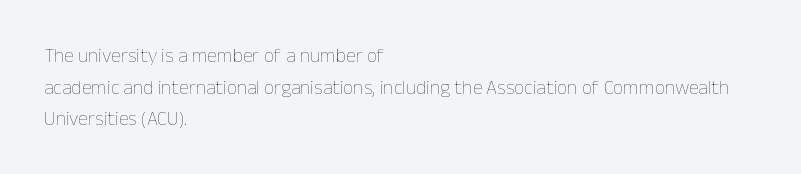
The image shows 20 px text type, upright; set left-aligned, normal line spacing (1.58x), normal letter spacing, not underlined.
